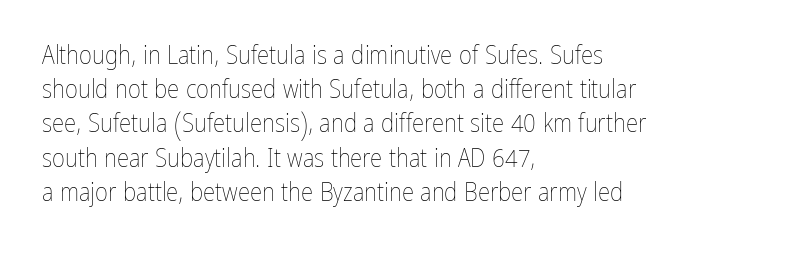
{"italic": "no", "bold": "no", "underline": "no", "align": "left", "line_spacing": "normal", "line_spacing_ratio": 1.37, "letter_spacing": "normal", "letter_spacing_em": 0.0, "glyph_px": 25}
